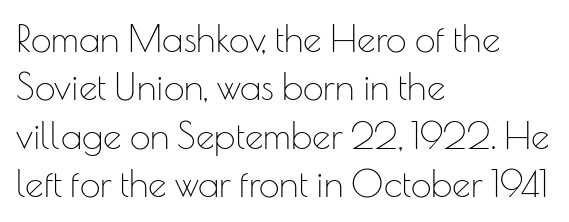
The image shows 37 px thin sans-serif type, upright; set left-aligned, normal line spacing (1.31x), normal letter spacing, not underlined; low stroke contrast and a small x-height.
